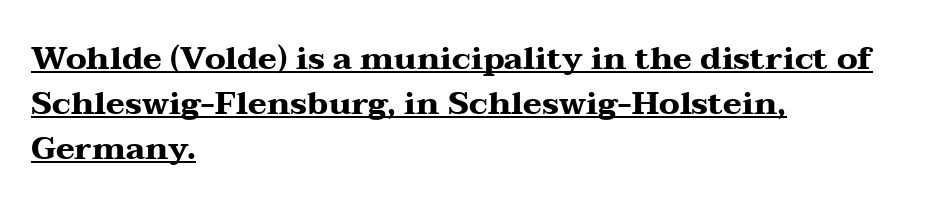
The image shows 32 px heavy, wide serif type, upright; set left-aligned, normal line spacing (1.4x), normal letter spacing, underlined; medium stroke contrast and a medium x-height.
